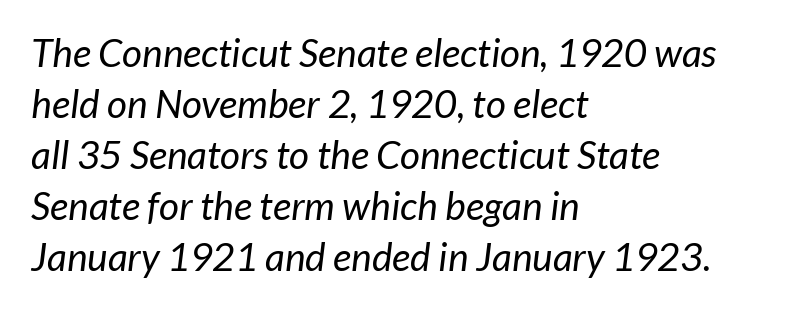
The image shows 39 px regular-weight sans-serif type; set left-aligned, normal line spacing (1.31x), normal letter spacing, not underlined; low stroke contrast and a medium x-height.
